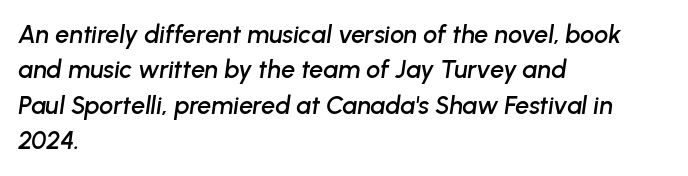
Type without underlining. Default kerning and tracking; the words read as compact shapes. Rows of type keep a routine distance in the vertical direction. The rendering applies a slant to the glyphs.
